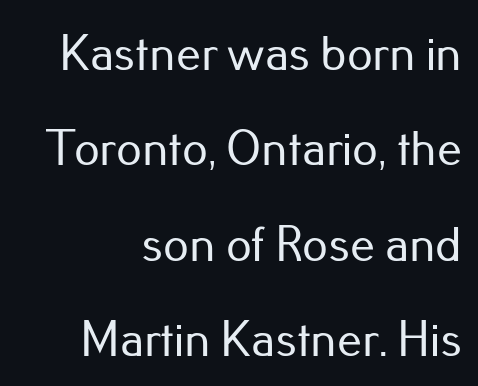
Q: Is the text italic (slanted)? A: No, it is upright.
Q: Is the typeface a serif or a sans-serif typeface? A: Sans-serif.
Q: Is the text underlined? A: No.
Q: How is the paragraph aligned? A: Right-aligned.
Q: Is the spacing between letters normal or unusually wide? A: Normal.
Q: Is the spacing between lines tight, normal or loose? A: Loose.
Q: Width (condensed, normal, or wide)? A: Normal.
Q: Stroke contrast? A: Low.
Q: x-height? A: Small.
Q: Monospaced? A: No.
